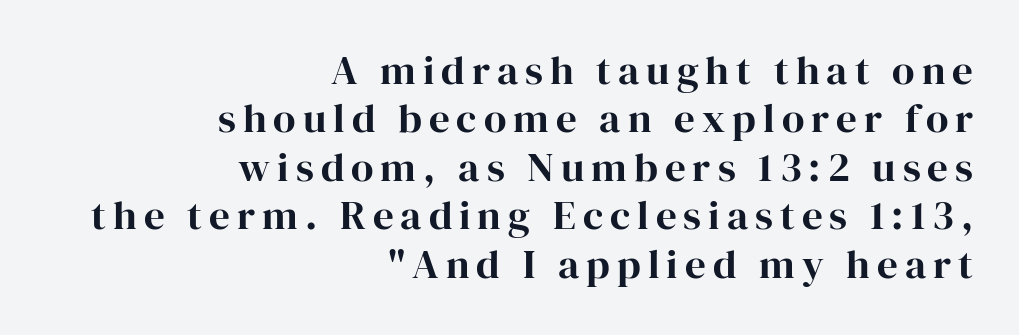
The image shows 41 px serif type, upright; set right-aligned, line spacing 1.18x, not underlined; high stroke contrast and a medium x-height.
